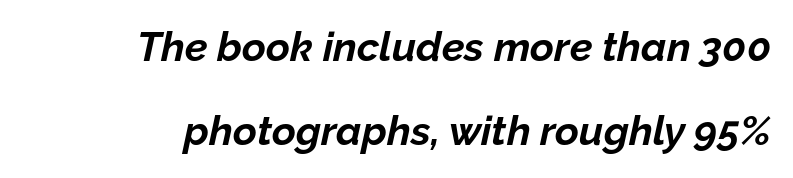
{"italic": "yes", "lean": "right", "slant_degrees": 12, "bold": "yes", "weight": "bold", "width": "normal", "stroke_contrast": "low", "x_height": "medium", "monospaced": "no", "underline": "no", "align": "right", "line_spacing": "loose", "line_spacing_ratio": 2.06, "letter_spacing": "normal", "letter_spacing_em": 0.0, "glyph_px": 41}
